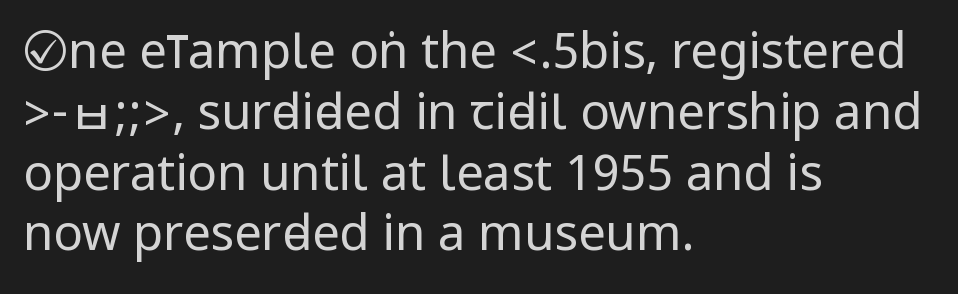
Words appear dense and cohesive because spacing is normal. The letters look calm and open, with moderate or lighter stems. All the whitespace from short lines collects on the right. The glyphs are unaccompanied by any horizontal stroke below them. Does the type have serifs? No, each stem ends abruptly. The lettering stays uniformly vertical, giving the passage a roman look.
